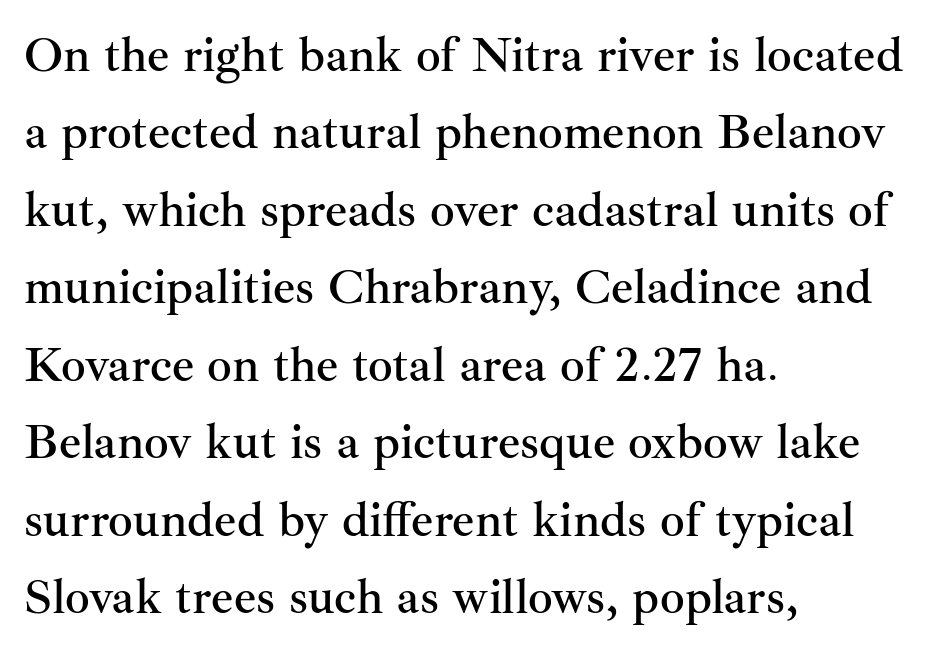
{"serif": "yes", "italic": "no", "width": "normal", "stroke_contrast": "medium", "x_height": "small", "monospaced": "no", "underline": "no", "align": "left", "line_spacing": "normal", "line_spacing_ratio": 1.58, "letter_spacing": "normal", "letter_spacing_em": 0.0, "glyph_px": 49}
